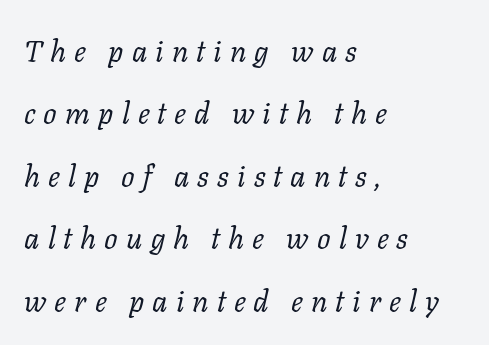
Q: Is the text bold? A: No.
Q: Is the text italic (slanted)? A: Yes, it leans right by about 11 degrees.
Q: Is the typeface a serif or a sans-serif typeface? A: Serif.
Q: Is the text underlined? A: No.
Q: How is the paragraph aligned? A: Left-aligned.
Q: Is the spacing between letters normal or unusually wide? A: Unusually wide.
Q: Is the spacing between lines tight, normal or loose? A: Loose.
Q: Width (condensed, normal, or wide)? A: Normal.
Q: Stroke contrast? A: Low.
Q: x-height? A: Medium.
Q: Monospaced? A: No.
